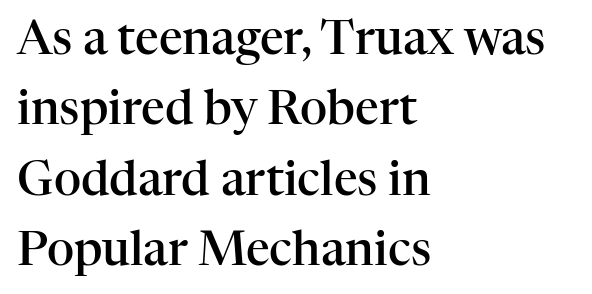
Q: Is the text bold? A: Semi-bold.
Q: Is the text italic (slanted)? A: No, it is upright.
Q: Is the typeface a serif or a sans-serif typeface? A: Serif.
Q: Is the text underlined? A: No.
Q: How is the paragraph aligned? A: Left-aligned.
Q: Is the spacing between letters normal or unusually wide? A: Normal.
Q: Is the spacing between lines tight, normal or loose? A: Normal.
Q: Width (condensed, normal, or wide)? A: Normal.
Q: Stroke contrast? A: High.
Q: x-height? A: Medium.
Q: Monospaced? A: No.
